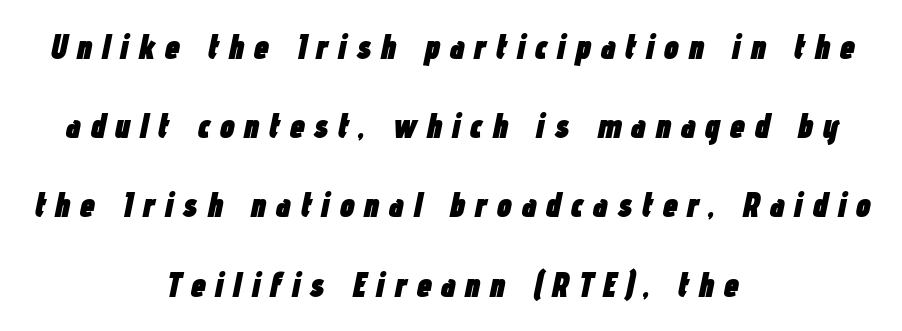
Style check: oblique. Each new line begins a long way beneath the previous one. The foot of each line stays bare and open. You could not count columns in this text — the font is proportionally spaced. This rendering uses center alignment, leaving both contours irregular but symmetric.
